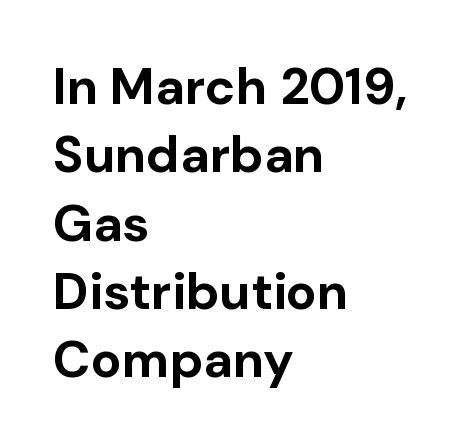
The image shows 51 px bold sans-serif type, upright; set left-aligned, normal line spacing (1.34x), normal letter spacing, not underlined; low stroke contrast and a medium x-height.
